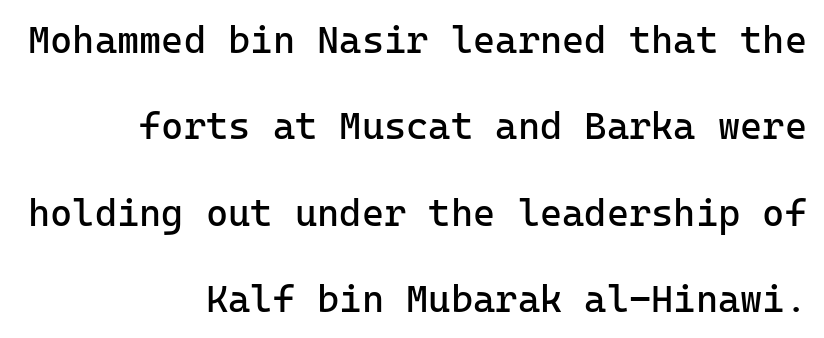
Q: Is the text bold? A: No.
Q: Is the text italic (slanted)? A: No, it is upright.
Q: Is the typeface a serif or a sans-serif typeface? A: Sans-serif.
Q: Is the text underlined? A: No.
Q: How is the paragraph aligned? A: Right-aligned.
Q: Is the spacing between letters normal or unusually wide? A: Normal.
Q: Is the spacing between lines tight, normal or loose? A: Loose.
Q: Width (condensed, normal, or wide)? A: Normal.
Q: Stroke contrast? A: Low.
Q: x-height? A: Medium.
